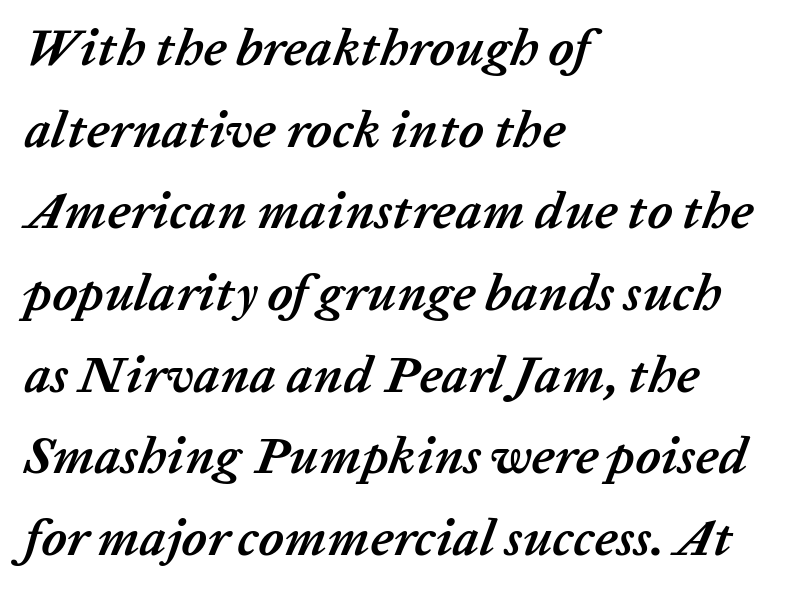
Q: Is the text bold? A: Yes.
Q: Is the text italic (slanted)? A: Yes, it leans right by about 20 degrees.
Q: Is the text underlined? A: No.
Q: How is the paragraph aligned? A: Left-aligned.
Q: Is the spacing between letters normal or unusually wide? A: Normal.
Q: Is the spacing between lines tight, normal or loose? A: Normal.
Q: Width (condensed, normal, or wide)? A: Normal.
Q: Stroke contrast? A: Low.
Q: x-height? A: Medium.
Q: Monospaced? A: No.
